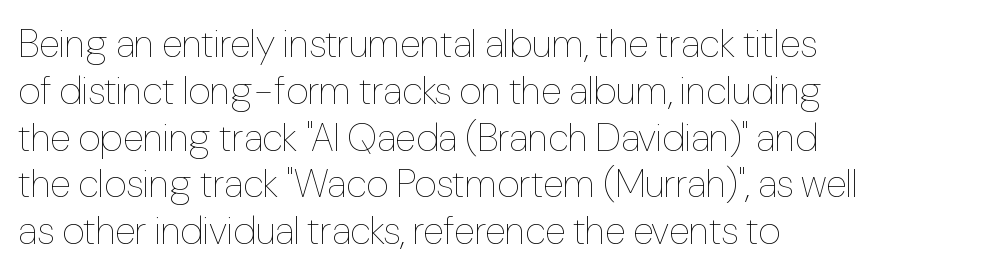
Q: Is the text bold? A: No.
Q: Is the text italic (slanted)? A: No, it is upright.
Q: Is the text underlined? A: No.
Q: How is the paragraph aligned? A: Left-aligned.
Q: Is the spacing between letters normal or unusually wide? A: Normal.
Q: Width (condensed, normal, or wide)? A: Condensed.
Q: Stroke contrast? A: Low.
Q: x-height? A: Medium.
Q: Monospaced? A: No.
